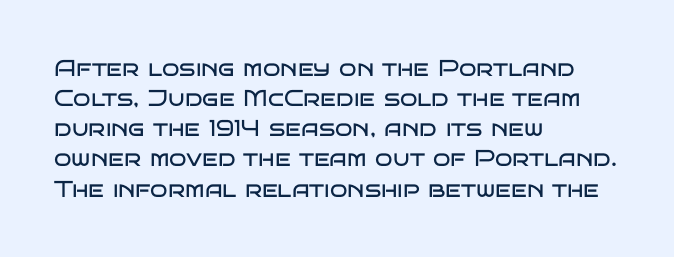
The image shows 23 px text type, upright; set left-aligned, normal line spacing (1.31x), normal letter spacing, not underlined.
